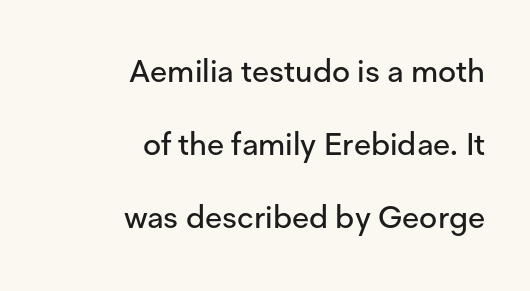
The image shows 31 px sans-serif type, upright; set right-aligned, loose line spacing (2.35x), normal letter spacing, not underlined; low stroke contrast and a medium x-height.
